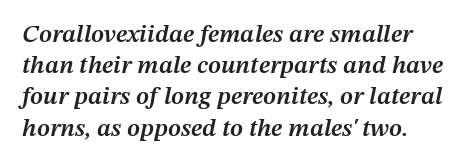
The image shows 25 px text type, italic (leaning right); set normal line spacing (1.25x), normal letter spacing, not underlined.
